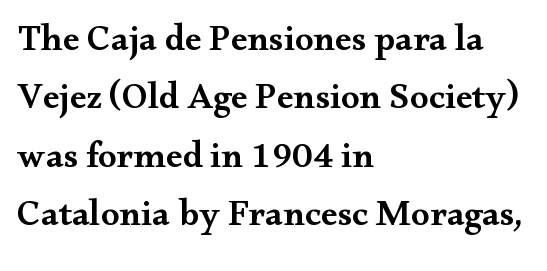
Does the leading feel generous? No, just average. The passage shown is typed in a proportional face where columns would drift. Bold? Not quite — semibold, heavier than regular but stopping short. You can tell it's not italic because the verticals are truly vertical. I'd call this a serif setting — the letters wear small feet. Glyph-to-glyph distance matches everyday printed text.
